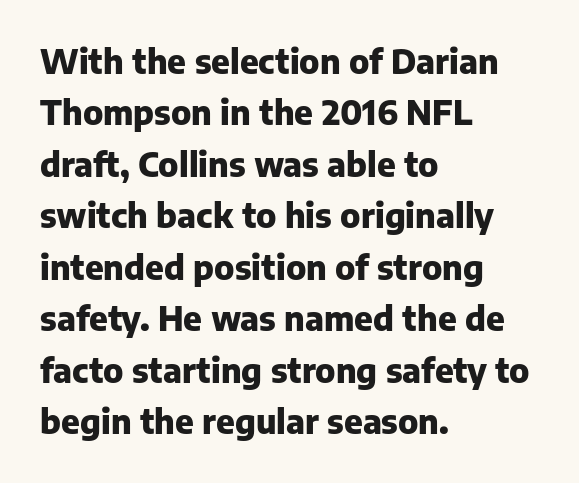
The image shows 33 px heavy sans-serif type, upright; set left-aligned, normal line spacing (1.56x), normal letter spacing, not underlined; low stroke contrast and a medium x-height.
